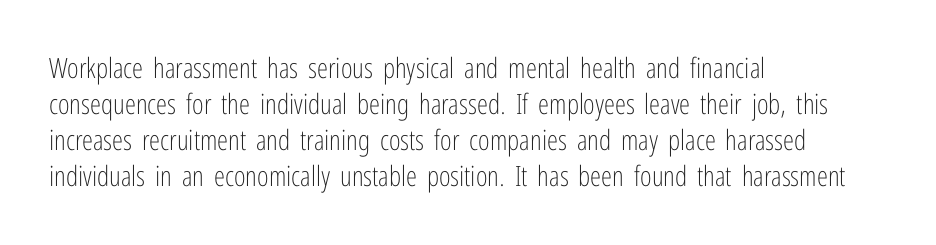
The image shows 28 px light, condensed sans-serif type, upright; set left-aligned, normal line spacing (1.29x), normal letter spacing, not underlined; low stroke contrast and a medium x-height.
